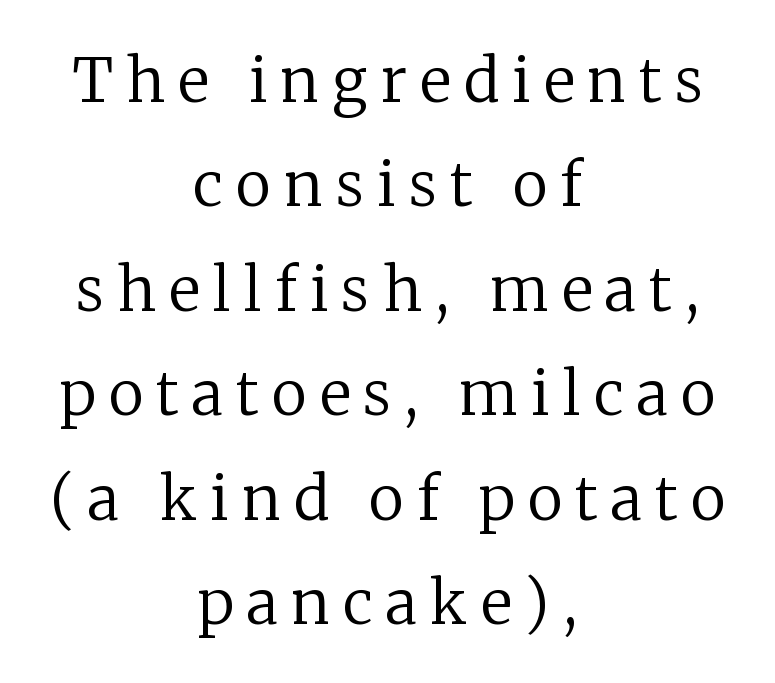
The image shows 60 px regular-weight serif type, upright; set centered, line spacing 1.74x, unusually wide letter spacing (+0.22 em), not underlined; low stroke contrast and a medium x-height.
